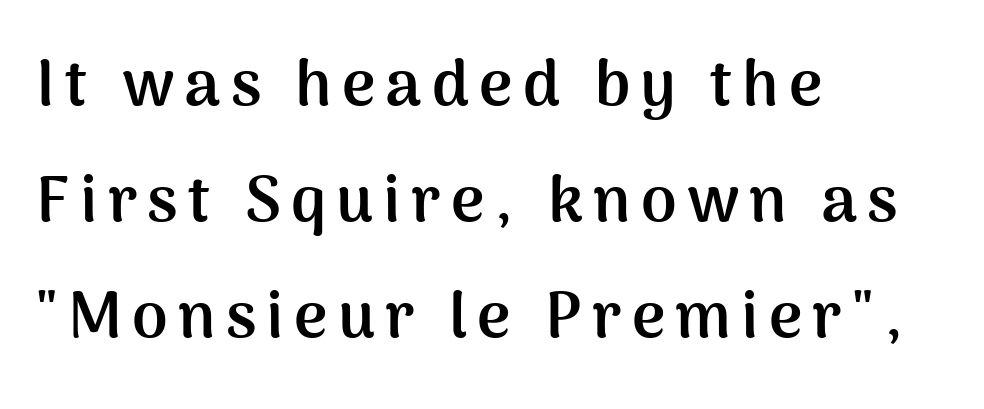
Do the characters align in a grid? No, the font is proportional. Notice how the stems are strictly vertical — no italics here. Unlike a traditional serif, this face leaves its strokes unadorned. Caption: multi-line text, flush left, ragged right. The strip under each line holds only bare page.
